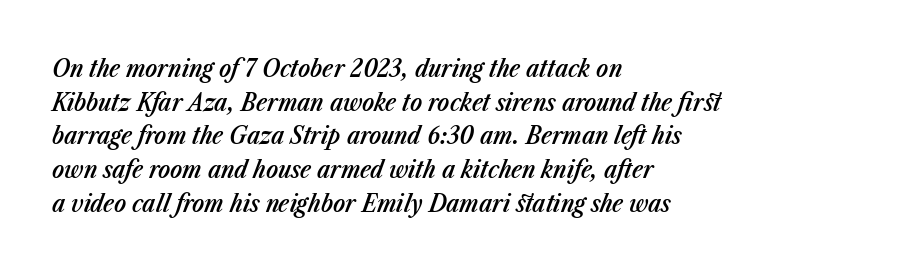
Bare-footed words on every line. Tracking value appears to be zero — textbook default spacing. Looking at the ascenders, they clearly lean. The vertical gap from one line to the next is medium. The passage is arranged the way most books set body copy — flush left. Heft: intermediate — a semibold.
